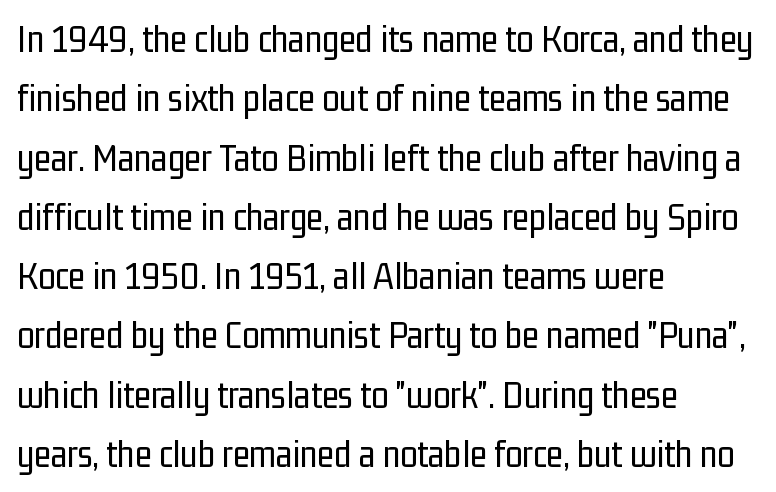
{"serif": "no", "italic": "no", "bold": "no", "weight": "regular", "width": "condensed", "stroke_contrast": "low", "x_height": "medium", "monospaced": "no", "underline": "no", "align": "left", "line_spacing": "normal", "line_spacing_ratio": 1.52, "letter_spacing": "normal", "letter_spacing_em": 0.0, "glyph_px": 39}
